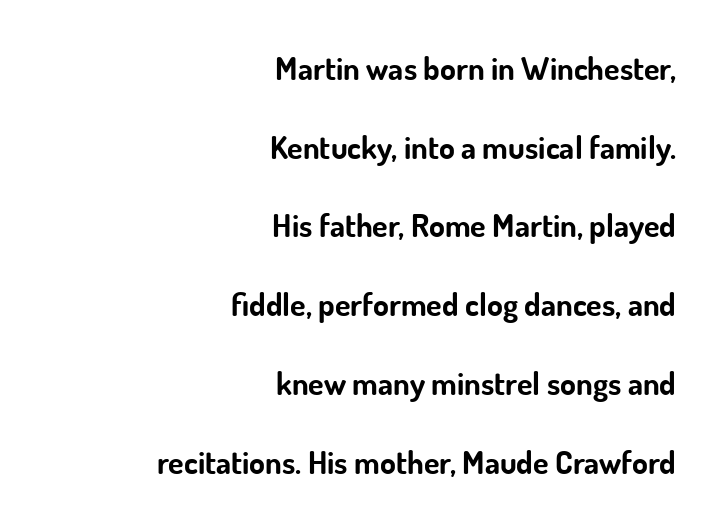
The image shows 32 px bold sans-serif type, upright; set right-aligned, loose line spacing (2.46x), normal letter spacing, not underlined; low stroke contrast and a small x-height.
